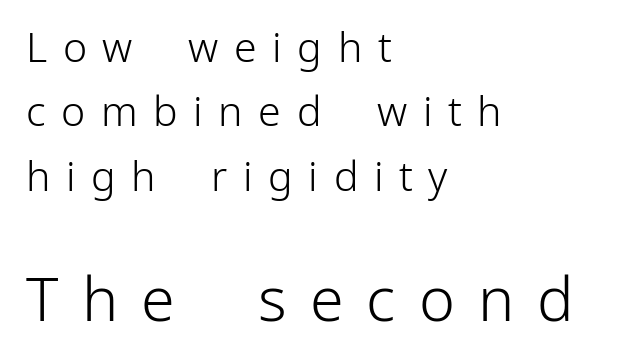
Short and long lines alike share a common starting point at left. The letters carry no serifs — their stems end cleanly without finishing strokes. Summary of vertical rhythm: regular, with standard interline spacing. Anything drawn beneath the words? Only blank space.
